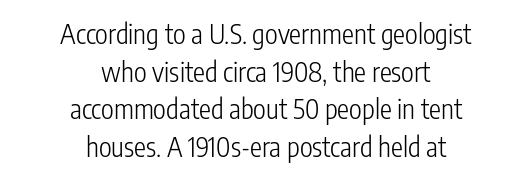
Q: Is the text bold? A: No.
Q: Is the text italic (slanted)? A: No, it is upright.
Q: Is the text underlined? A: No.
Q: How is the paragraph aligned? A: Centered.
Q: Is the spacing between letters normal or unusually wide? A: Normal.
Q: Is the spacing between lines tight, normal or loose? A: Normal.
